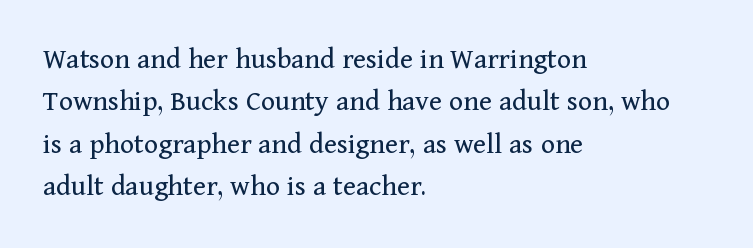
Q: Is the text bold? A: No.
Q: Is the text italic (slanted)? A: No, it is upright.
Q: Is the typeface a serif or a sans-serif typeface? A: Serif.
Q: Is the text underlined? A: No.
Q: How is the paragraph aligned? A: Left-aligned.
Q: Is the spacing between letters normal or unusually wide? A: Normal.
Q: Is the spacing between lines tight, normal or loose? A: Normal.
Q: Width (condensed, normal, or wide)? A: Normal.
Q: Stroke contrast? A: Medium.
Q: x-height? A: Medium.
Q: Monospaced? A: No.
